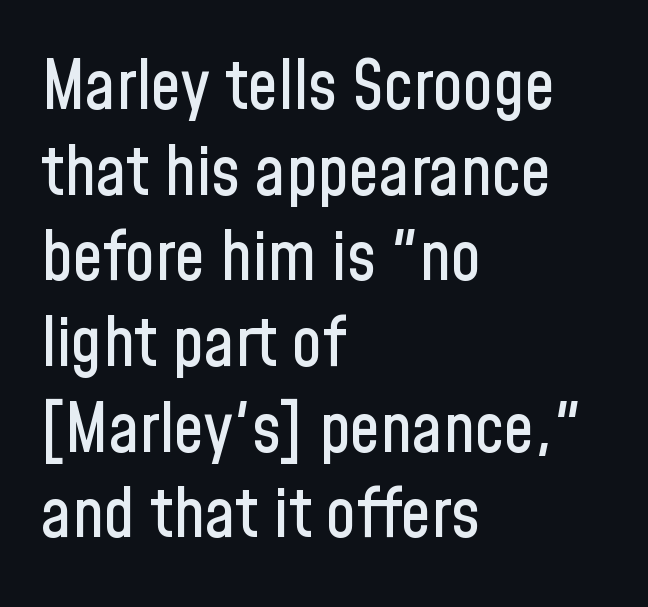
Q: Is the text italic (slanted)? A: No, it is upright.
Q: Is the typeface a serif or a sans-serif typeface? A: Sans-serif.
Q: Is the text underlined? A: No.
Q: How is the paragraph aligned? A: Left-aligned.
Q: Is the spacing between letters normal or unusually wide? A: Normal.
Q: Is the spacing between lines tight, normal or loose? A: Normal.
Q: Width (condensed, normal, or wide)? A: Condensed.
Q: Stroke contrast? A: Low.
Q: x-height? A: Medium.
Q: Monospaced? A: No.
